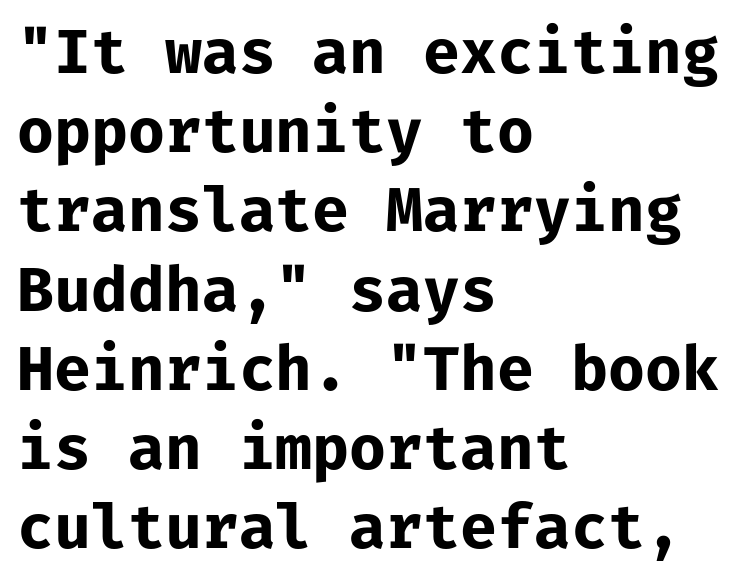
{"serif": "no", "italic": "no", "bold": "yes", "weight": "bold", "width": "normal", "stroke_contrast": "low", "x_height": "medium", "monospaced": "yes", "underline": "no", "align": "left", "line_spacing": "normal", "line_spacing_ratio": 1.32, "letter_spacing": "normal", "letter_spacing_em": 0.0, "glyph_px": 60}
